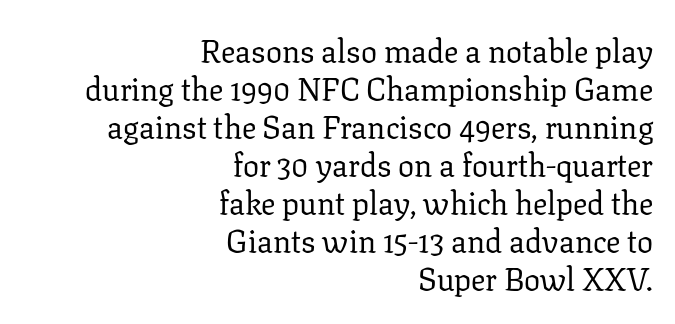
Q: Is the text bold? A: No.
Q: Is the text italic (slanted)? A: No, it is upright.
Q: Is the typeface a serif or a sans-serif typeface? A: Serif.
Q: Is the text underlined? A: No.
Q: How is the paragraph aligned? A: Right-aligned.
Q: Is the spacing between letters normal or unusually wide? A: Normal.
Q: Width (condensed, normal, or wide)? A: Normal.
Q: Stroke contrast? A: Low.
Q: x-height? A: Medium.
Q: Monospaced? A: No.
